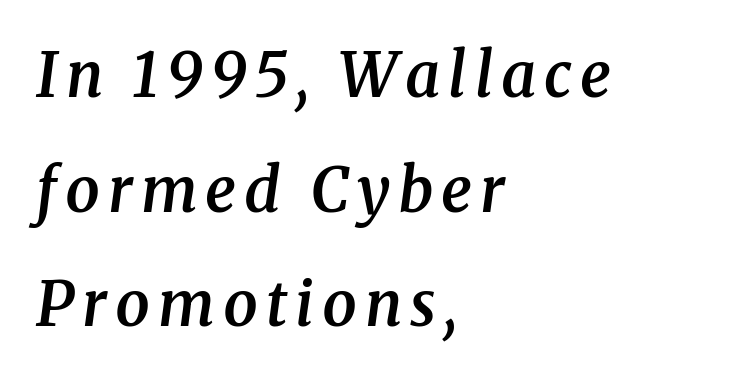
Q: Is the text bold? A: Semi-bold.
Q: Is the text italic (slanted)? A: Yes, it leans right by about 8 degrees.
Q: Is the typeface a serif or a sans-serif typeface? A: Serif.
Q: Is the text underlined? A: No.
Q: How is the paragraph aligned? A: Left-aligned.
Q: Width (condensed, normal, or wide)? A: Normal.
Q: Stroke contrast? A: Medium.
Q: x-height? A: Medium.
Q: Monospaced? A: No.
